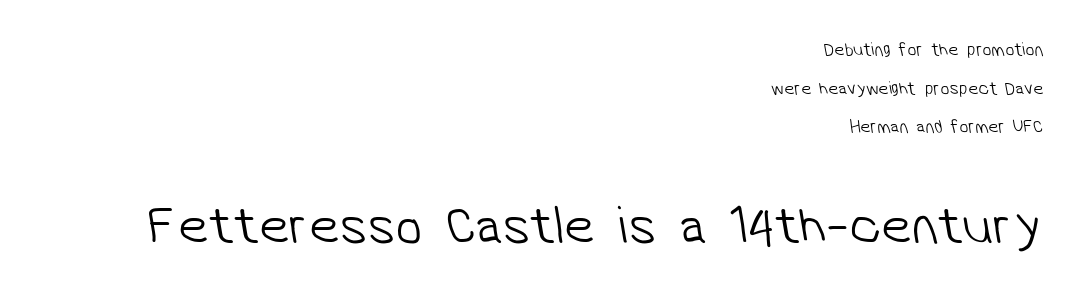
The image shows 54 px light sans-serif type; set right-aligned, loose line spacing (2.15x), normal letter spacing, not underlined; the second (bottom) block is 3.0x larger; low stroke contrast and a medium x-height.
